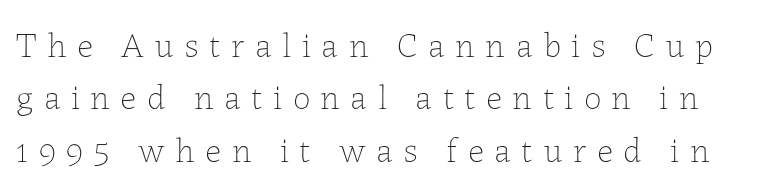
Quick note: underline off. Leading matches the norm, producing a regular column. Is this a fixed-width face? No — the glyphs have proportional, varying widths. The face used here is rendered with a markedly widened letterfit. Posture: straight, roman, zero tilt. The letters look calm and open, with moderate or lighter stems.
